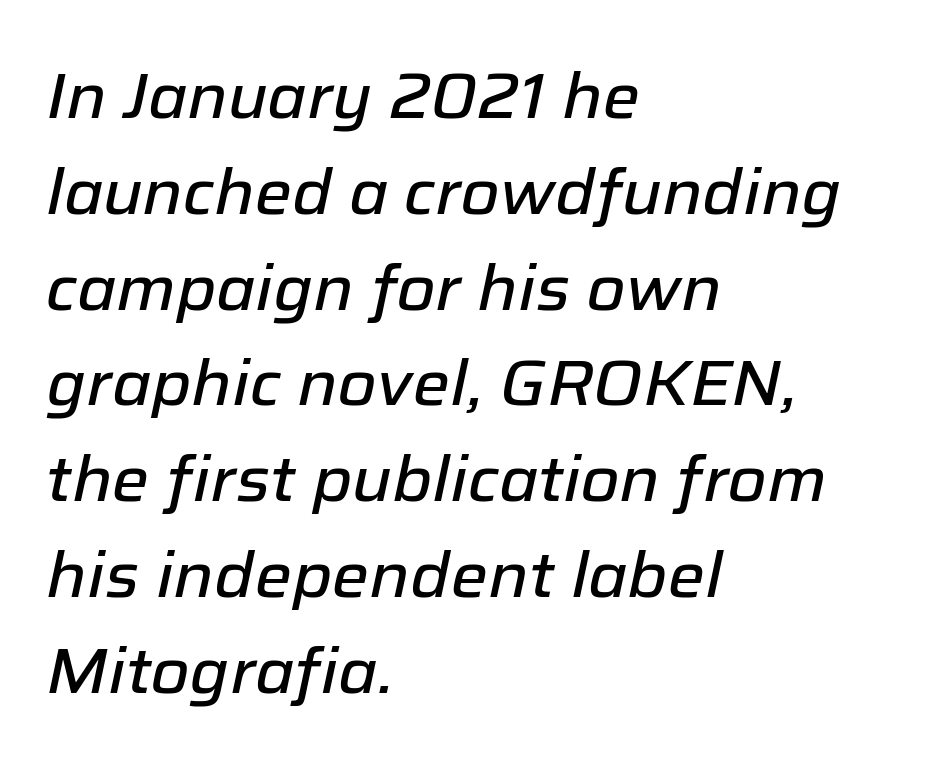
The image shows 63 px text type, italic (leaning right); set left-aligned, normal line spacing (1.52x), normal letter spacing, not underlined; low stroke contrast and a medium x-height.
